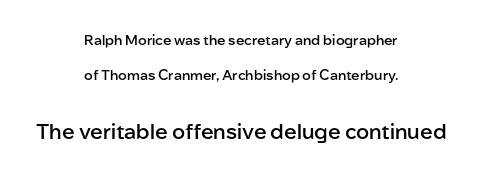
The image shows 21 px text type, upright; set centered, loose line spacing (2.5x), normal letter spacing, not underlined; the second (bottom) block is 1.5x larger.
